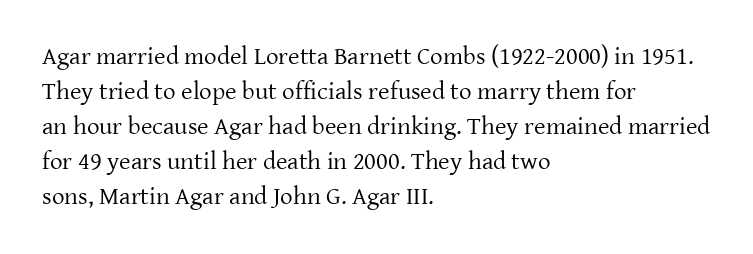
Nobody drew a line under any word here. The passage is arranged the way most books set body copy — flush left. Is the stroke heavy? The answer is a plain regular-or-lighter. Nobody touched the tracking dial on this one. A roman cut, with each character standing at attention. The space between consecutive lines is moderate.
